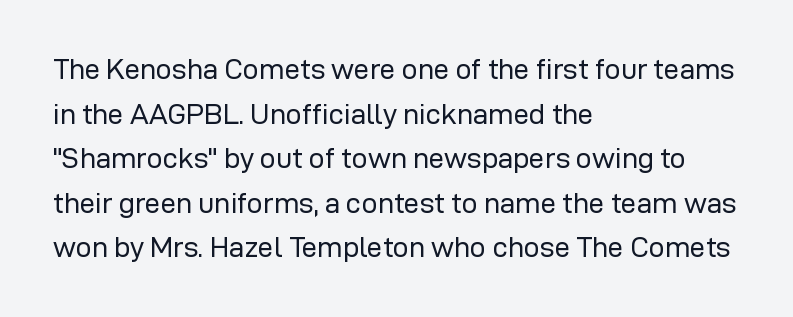
Reading down the column, the eye jumps a familiar distance to each next line. The setting favours the left margin, as ordinary paragraphs usually do. No italicization has been applied; the sample stays upright. Underlining? Definitely not there.
